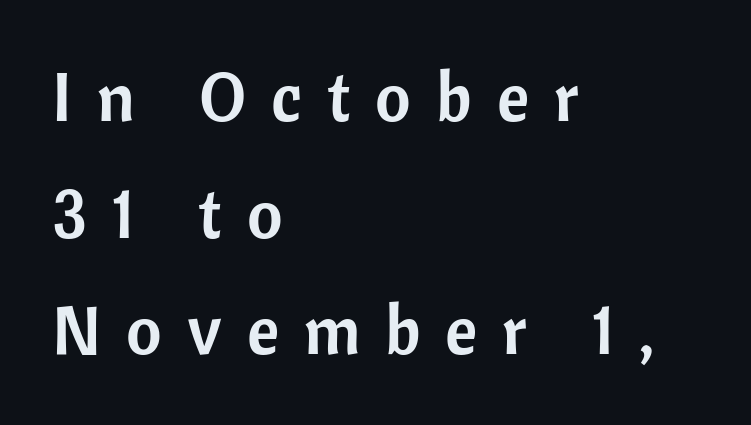
You could only call the tracking loose — the letters float apart. Successive baselines arrive at the customary interval. Rendered with straight, roman letterforms. Honestly, there is no underline to notice here at all. Caption: multi-line text, flush left, ragged right. Spacing verdict: proportional, widths tailored to each character.
